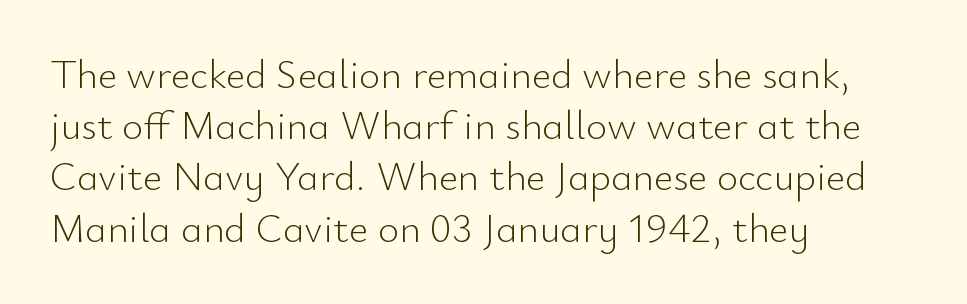
{"serif": "no", "italic": "no", "bold": "no", "weight": "light", "width": "normal", "stroke_contrast": "low", "x_height": "small", "monospaced": "no", "underline": "no", "align": "left", "line_spacing": "normal", "line_spacing_ratio": 1.25, "letter_spacing": "normal", "letter_spacing_em": 0.0, "glyph_px": 41}
